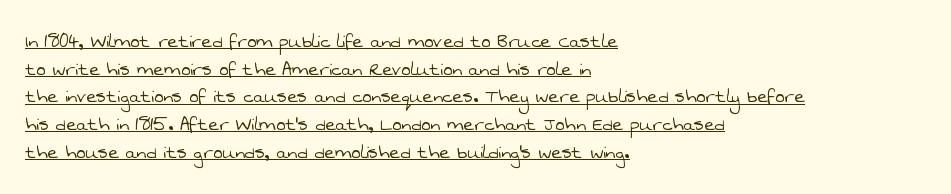
Q: Is the text bold? A: No.
Q: Is the text underlined? A: Yes.
Q: How is the paragraph aligned? A: Left-aligned.
Q: Is the spacing between letters normal or unusually wide? A: Normal.
Q: Is the spacing between lines tight, normal or loose? A: Normal.
